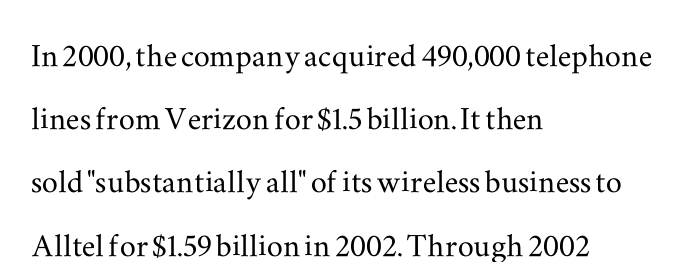
Q: Is the text italic (slanted)? A: No, it is upright.
Q: Is the typeface a serif or a sans-serif typeface? A: Serif.
Q: Is the text underlined? A: No.
Q: How is the paragraph aligned? A: Left-aligned.
Q: Is the spacing between letters normal or unusually wide? A: Normal.
Q: Is the spacing between lines tight, normal or loose? A: Normal.
Q: Width (condensed, normal, or wide)? A: Wide.
Q: Stroke contrast? A: Medium.
Q: x-height? A: Small.
Q: Monospaced? A: No.
